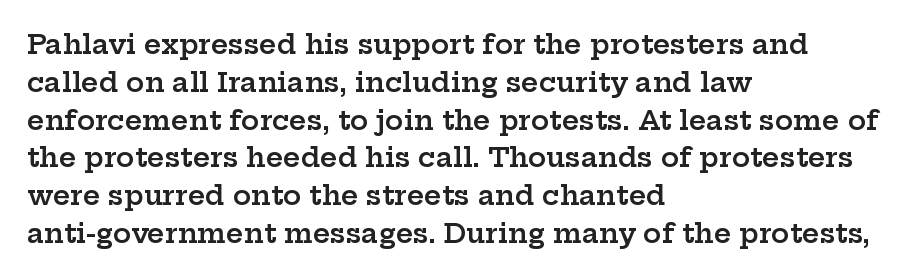
{"italic": "no", "bold": "semi", "underline": "no", "align": "left", "line_spacing": "normal", "line_spacing_ratio": 1.4, "letter_spacing": "normal", "letter_spacing_em": 0.0, "glyph_px": 27}
